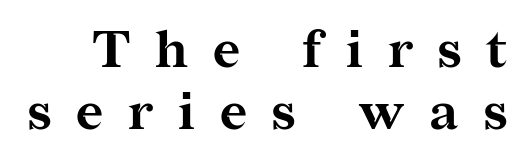
{"serif": "yes", "italic": "no", "bold": "yes", "weight": "bold", "width": "normal", "stroke_contrast": "medium", "x_height": "medium", "monospaced": "no", "underline": "no", "line_spacing_ratio": 1.2, "letter_spacing": "wide", "letter_spacing_em": 0.48, "glyph_px": 52}
